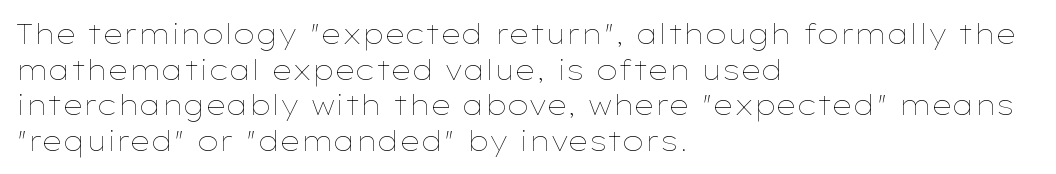
{"italic": "no", "bold": "no", "weight": "thin", "width": "wide", "stroke_contrast": "low", "x_height": "medium", "monospaced": "no", "underline": "no", "align": "left", "line_spacing": "normal", "line_spacing_ratio": 1.27, "letter_spacing": "normal", "letter_spacing_em": 0.0, "glyph_px": 28}
